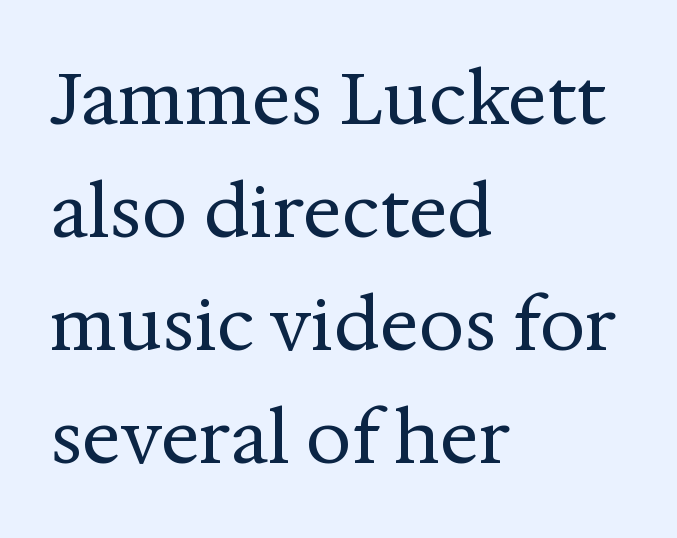
The image shows 72 px regular-weight serif type, upright; set left-aligned, normal line spacing (1.57x), normal letter spacing, not underlined; medium stroke contrast and a medium x-height.
